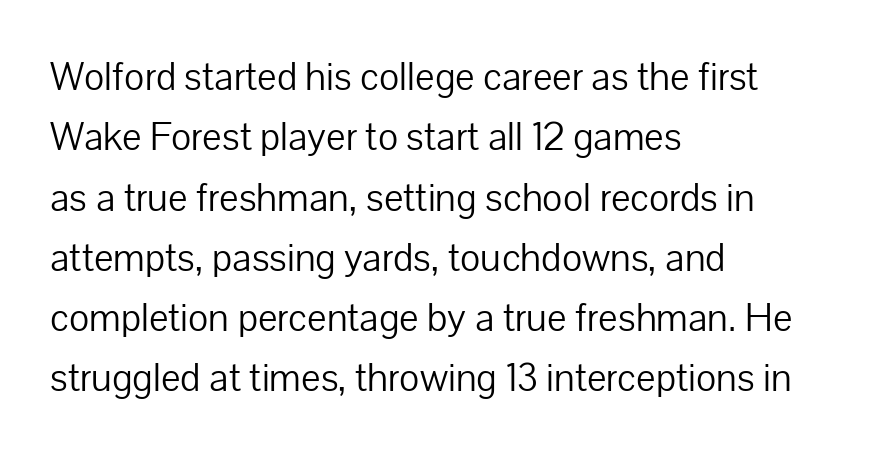
The zone under the glyphs is completely vacant. Serifs: no, the terminals of the letterforms are clean. The lettering stays uniformly vertical, giving the passage a roman look. Teacher's note: observe the even left margin — that is flush-left alignment.
